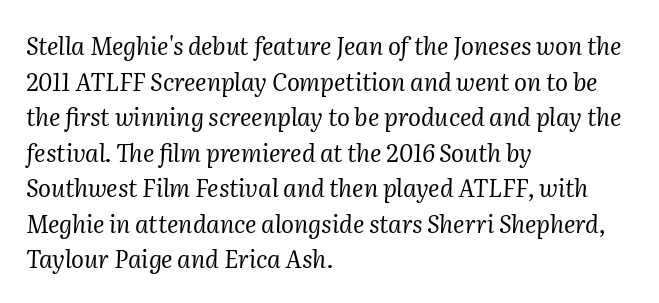
Q: Is the text bold? A: No.
Q: Is the text italic (slanted)? A: Yes, it leans right by about 2 degrees.
Q: Is the text underlined? A: No.
Q: How is the paragraph aligned? A: Left-aligned.
Q: Is the spacing between letters normal or unusually wide? A: Normal.
Q: Is the spacing between lines tight, normal or loose? A: Normal.
